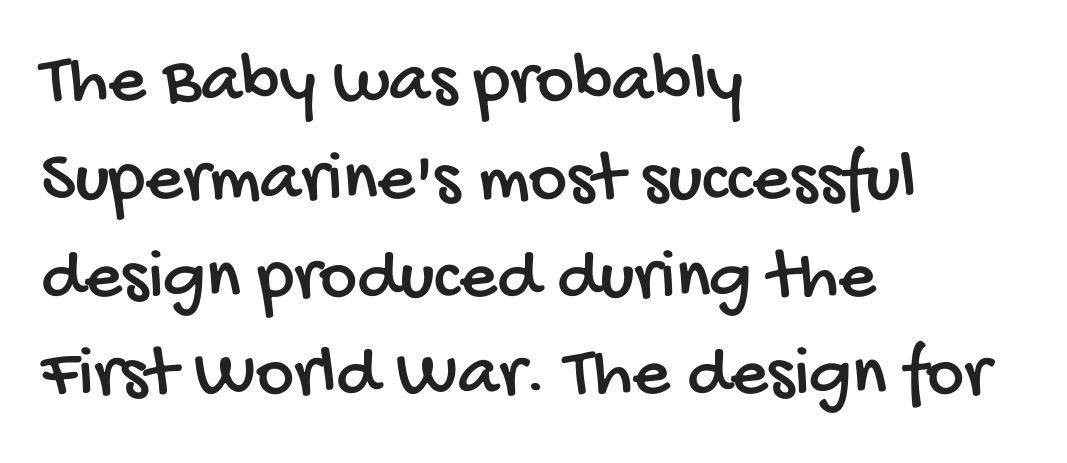
Think of a printed novel: that variable character pitch is what you see here. Letter spacing: default. How would I describe the line gaps? Plain and ordinary. A sans-serif font was chosen for this passage. Decoration check: the copy has no underline.
